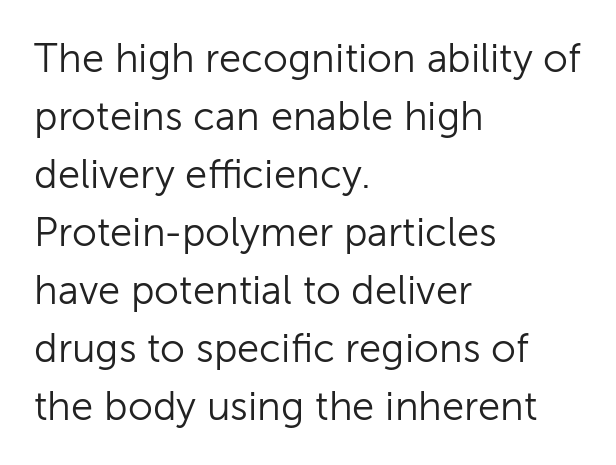
{"serif": "no", "italic": "no", "bold": "no", "weight": "light", "width": "normal", "stroke_contrast": "low", "x_height": "medium", "monospaced": "no", "underline": "no", "align": "left", "line_spacing": "normal", "line_spacing_ratio": 1.45, "letter_spacing": "normal", "letter_spacing_em": 0.0, "glyph_px": 40}
